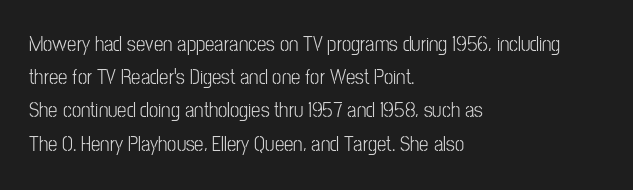
Q: Is the text italic (slanted)? A: No, it is upright.
Q: Is the text underlined? A: No.
Q: How is the paragraph aligned? A: Left-aligned.
Q: Is the spacing between letters normal or unusually wide? A: Normal.
Q: Is the spacing between lines tight, normal or loose? A: Normal.
